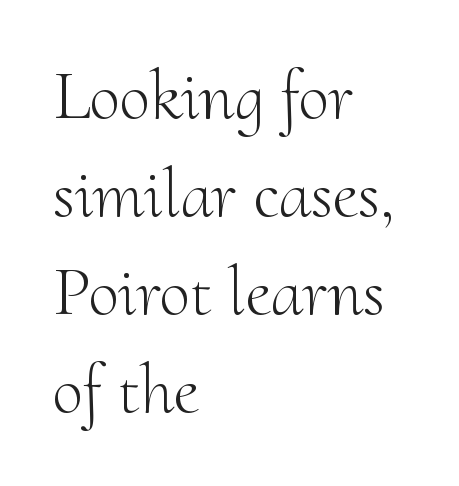
Q: Is the text bold? A: No.
Q: Is the text italic (slanted)? A: No, it is upright.
Q: Is the typeface a serif or a sans-serif typeface? A: Serif.
Q: Is the text underlined? A: No.
Q: How is the paragraph aligned? A: Left-aligned.
Q: Is the spacing between letters normal or unusually wide? A: Normal.
Q: Is the spacing between lines tight, normal or loose? A: Normal.
Q: Width (condensed, normal, or wide)? A: Normal.
Q: Stroke contrast? A: Medium.
Q: x-height? A: Small.
Q: Monospaced? A: No.
